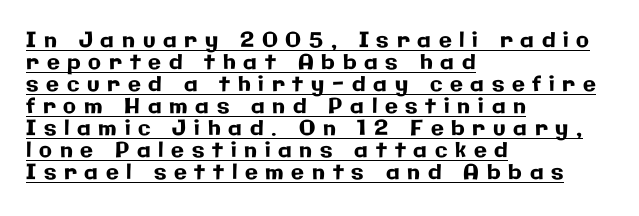
The image shows 21 px text type, upright; set left-aligned, tight line spacing (1.05x), unusually wide letter spacing (+0.37 em), underlined.
